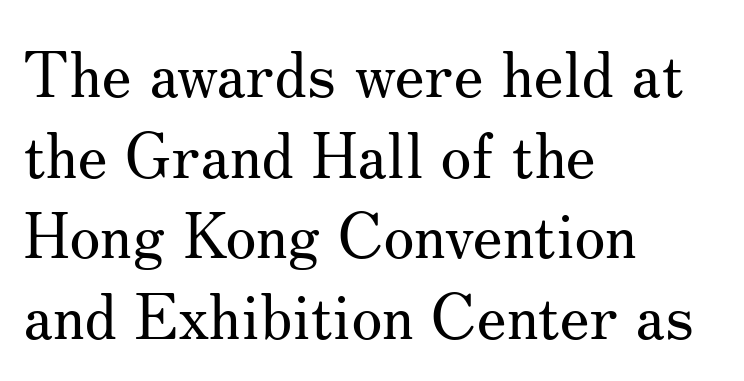
{"serif": "yes", "italic": "no", "bold": "no", "weight": "regular", "width": "normal", "stroke_contrast": "medium", "x_height": "small", "monospaced": "no", "underline": "no", "align": "left", "line_spacing": "normal", "line_spacing_ratio": 1.28, "letter_spacing": "normal", "letter_spacing_em": 0.0, "glyph_px": 63}
